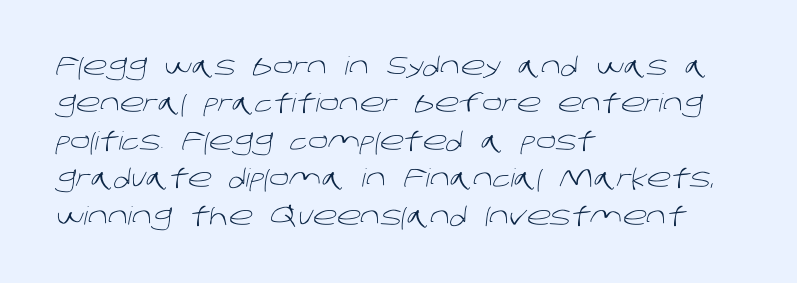
{"bold": "no", "underline": "no", "align": "left", "line_spacing": "normal", "line_spacing_ratio": 1.5, "letter_spacing": "normal", "letter_spacing_em": 0.0, "glyph_px": 25}
